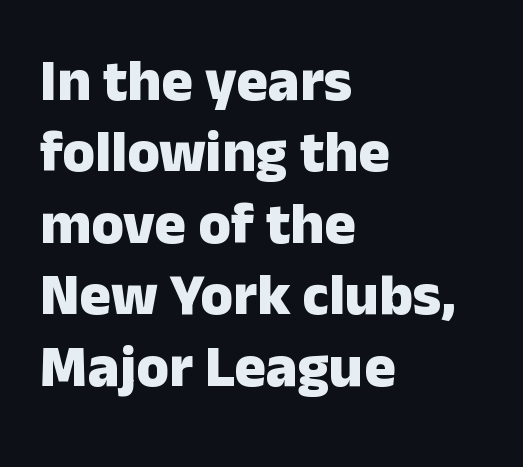
The image shows 59 px heavy sans-serif type, upright; set left-aligned, line spacing 1.21x, normal letter spacing, not underlined; low stroke contrast and a medium x-height.
